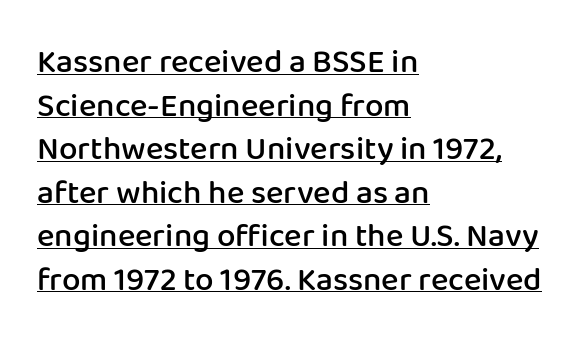
Q: Is the text bold? A: Semi-bold.
Q: Is the text italic (slanted)? A: No, it is upright.
Q: Is the typeface a serif or a sans-serif typeface? A: Sans-serif.
Q: Is the text underlined? A: Yes.
Q: How is the paragraph aligned? A: Left-aligned.
Q: Is the spacing between letters normal or unusually wide? A: Normal.
Q: Is the spacing between lines tight, normal or loose? A: Normal.
Q: Width (condensed, normal, or wide)? A: Normal.
Q: Stroke contrast? A: Low.
Q: x-height? A: Medium.
Q: Monospaced? A: No.
